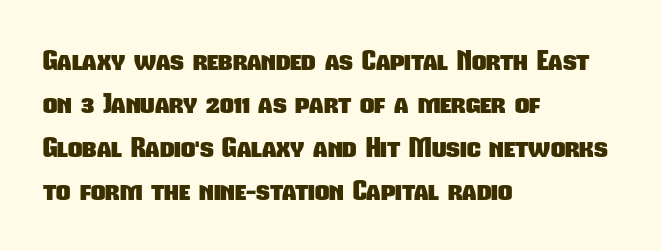
Q: Is the text bold? A: Yes.
Q: Is the typeface a serif or a sans-serif typeface? A: Sans-serif.
Q: Is the text underlined? A: No.
Q: How is the paragraph aligned? A: Left-aligned.
Q: Is the spacing between letters normal or unusually wide? A: Normal.
Q: Is the spacing between lines tight, normal or loose? A: Normal.
Q: Width (condensed, normal, or wide)? A: Condensed.
Q: Stroke contrast? A: Low.
Q: x-height? A: Medium.
Q: Monospaced? A: No.
